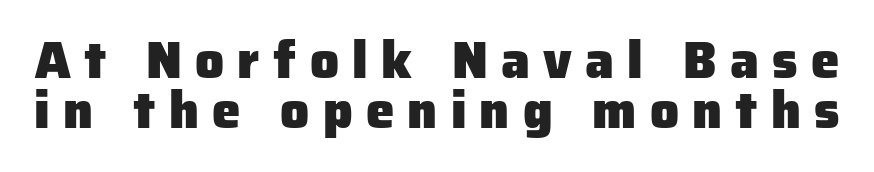
Each word looks stretched out because of the extra space between its letters. Does the lettering tilt? It doesn't — this is upright. No feet cap the strokes, marking this as sans-serif type. Weight: bold. This block would grow much taller if given ordinary leading; it's compressed now.
